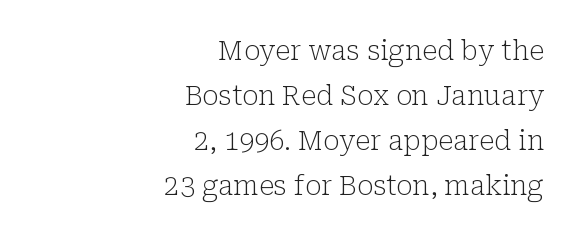
Q: Is the text bold? A: No.
Q: Is the text italic (slanted)? A: No, it is upright.
Q: Is the text underlined? A: No.
Q: How is the paragraph aligned? A: Right-aligned.
Q: Is the spacing between letters normal or unusually wide? A: Normal.
Q: Is the spacing between lines tight, normal or loose? A: Normal.
